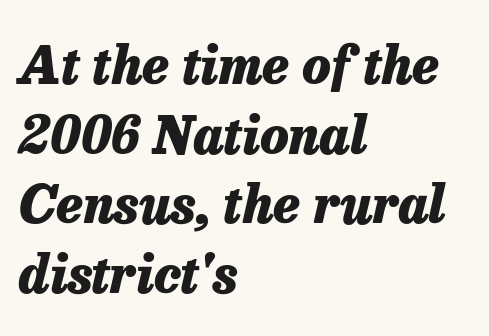
The image shows 52 px heavy type, italic (leaning right); set left-aligned, normal line spacing (1.34x), normal letter spacing, not underlined; low stroke contrast and a medium x-height.
